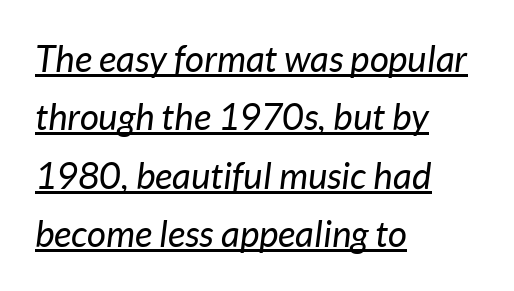
Heft: none added — not bold. The glyphs are accompanied by a horizontal stroke just below them. Does the lettering tilt? It does — this is italic. The rendering keeps characters at their native spacing. Regular leading.
